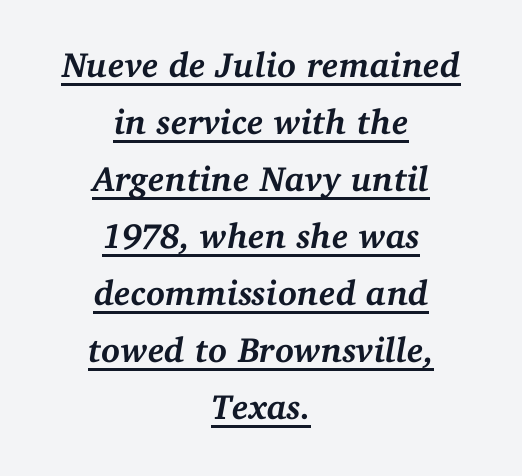
Strong, thick strokes mark this as bold type. A typesetter would call this leading conventional body-copy spacing. Looks like regular typesetting: each glyph gets only the width it needs. An italicized treatment has been applied to the whole sample. Typographically, this falls in the serif category. The gaps between neighbouring characters are ordinary and unremarkable.
